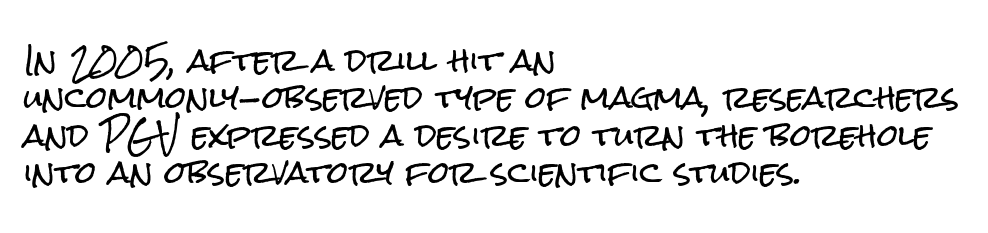
{"serif": "no", "italic": "no", "width": "condensed", "stroke_contrast": "low", "x_height": "medium", "monospaced": "no", "underline": "no", "align": "left", "line_spacing": "normal", "line_spacing_ratio": 1.25, "letter_spacing": "normal", "letter_spacing_em": 0.0, "glyph_px": 30}
